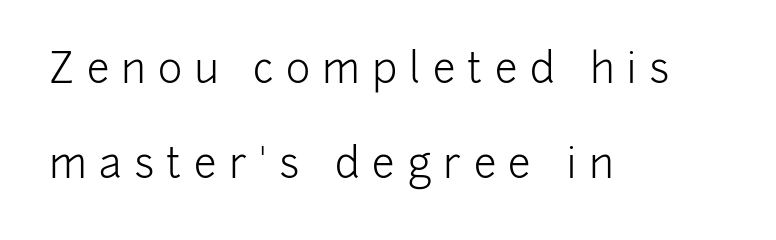
{"serif": "no", "italic": "no", "bold": "no", "weight": "light", "width": "normal", "stroke_contrast": "low", "x_height": "medium", "monospaced": "no", "underline": "no", "align": "left", "line_spacing": "loose", "line_spacing_ratio": 2.32, "letter_spacing": "wide", "letter_spacing_em": 0.3, "glyph_px": 41}
